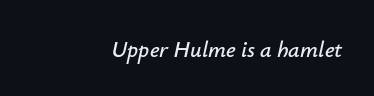
The axis of the letterforms is tilted away from vertical. Is the letter spacing exaggerated? No — it looks like the ordinary default. The space beneath each line is pristine and unruled. Alignment: flush right.
